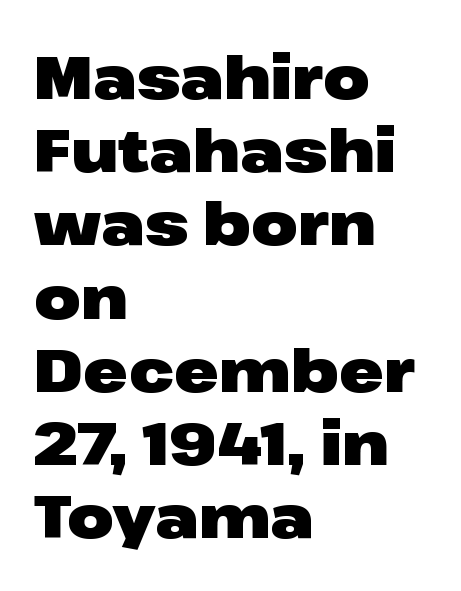
The image shows 60 px heavy, wide sans-serif type, upright; set left-aligned, line spacing 1.22x, normal letter spacing, not underlined; low stroke contrast and a medium x-height.
